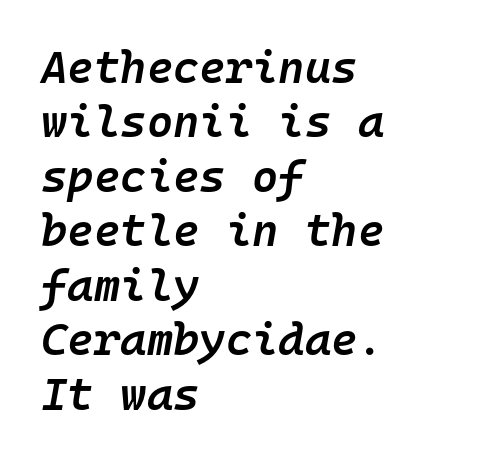
{"italic": "yes", "lean": "right", "slant_degrees": 10, "bold": "semi", "weight": "semibold", "width": "normal", "stroke_contrast": "low", "x_height": "medium", "monospaced": "yes", "underline": "no", "align": "left", "line_spacing_ratio": 1.21, "letter_spacing": "normal", "letter_spacing_em": 0.0, "glyph_px": 45}
